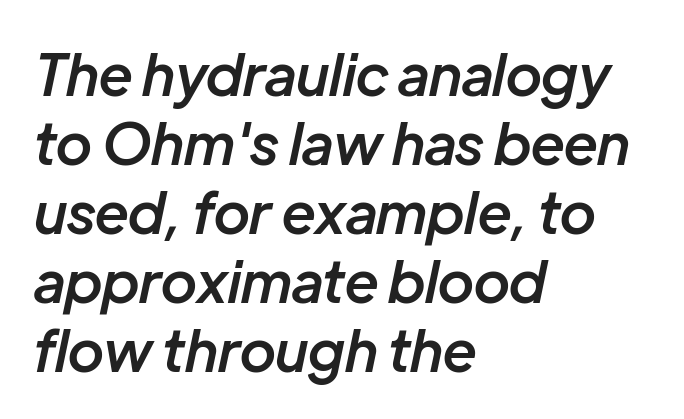
The image shows 57 px semibold type, italic (leaning right); set left-aligned, line spacing 1.21x, normal letter spacing, not underlined; low stroke contrast and a medium x-height.
